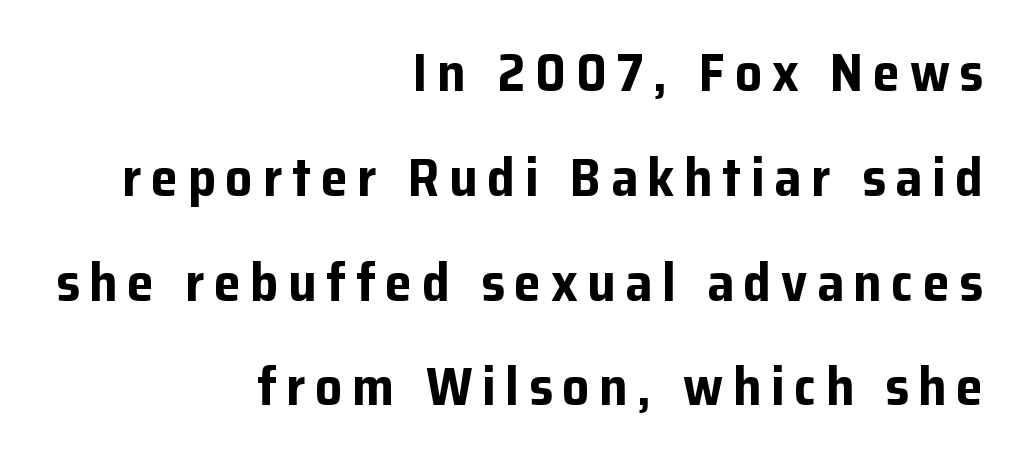
Serifs: no, the terminals of the letterforms are clean. Check the space under the baseline: it is left empty. Interline gaps are noticeably wide in this sample. Typeset ragged left — the right edge is the straight one. Each glyph is drawn with heavy, bold strokes.
